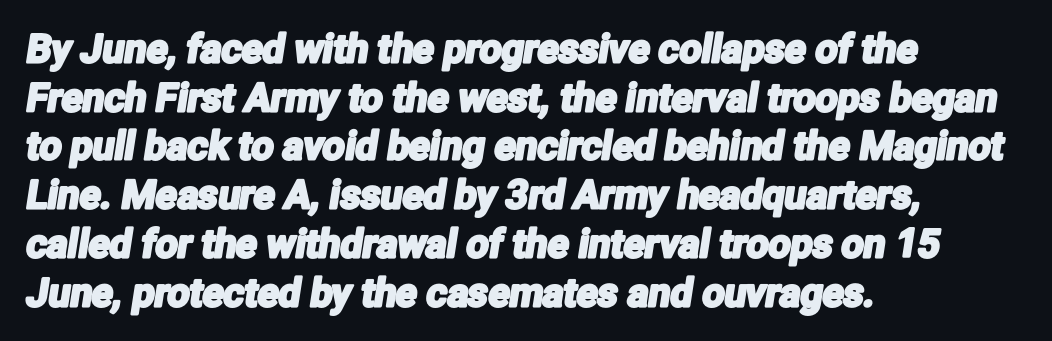
The image shows 39 px condensed sans-serif type; set left-aligned, normal line spacing (1.25x), normal letter spacing, not underlined; low stroke contrast and a medium x-height.
